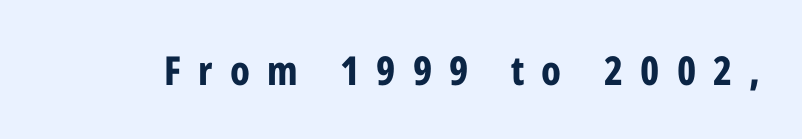
The image shows 40 px bold, condensed sans-serif type, upright; set unusually wide letter spacing (+0.43 em), not underlined; low stroke contrast and a medium x-height.
